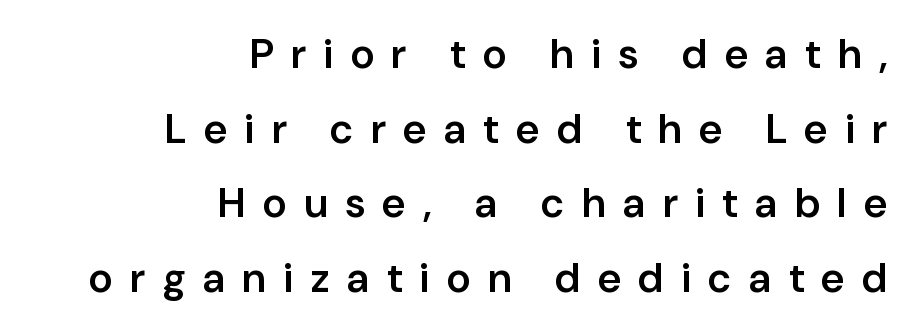
Q: Is the text bold? A: Semi-bold.
Q: Is the text italic (slanted)? A: No, it is upright.
Q: Is the typeface a serif or a sans-serif typeface? A: Sans-serif.
Q: Is the text underlined? A: No.
Q: How is the paragraph aligned? A: Right-aligned.
Q: Is the spacing between letters normal or unusually wide? A: Unusually wide.
Q: Width (condensed, normal, or wide)? A: Normal.
Q: Stroke contrast? A: Low.
Q: x-height? A: Medium.
Q: Monospaced? A: No.
